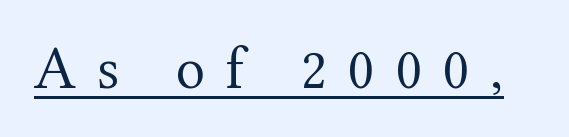
This is serif lettering, the kind often seen in printed books. Proportional: the letters do not fall into vertical columns. Characters follow at a spacing far wider than the type designer built in. The letters stand upright; this is a roman face.
